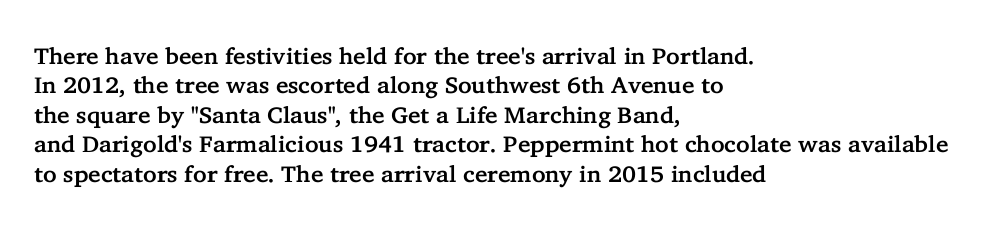
Q: Is the text italic (slanted)? A: No, it is upright.
Q: Is the text underlined? A: No.
Q: How is the paragraph aligned? A: Left-aligned.
Q: Is the spacing between letters normal or unusually wide? A: Normal.
Q: Is the spacing between lines tight, normal or loose? A: Normal.
